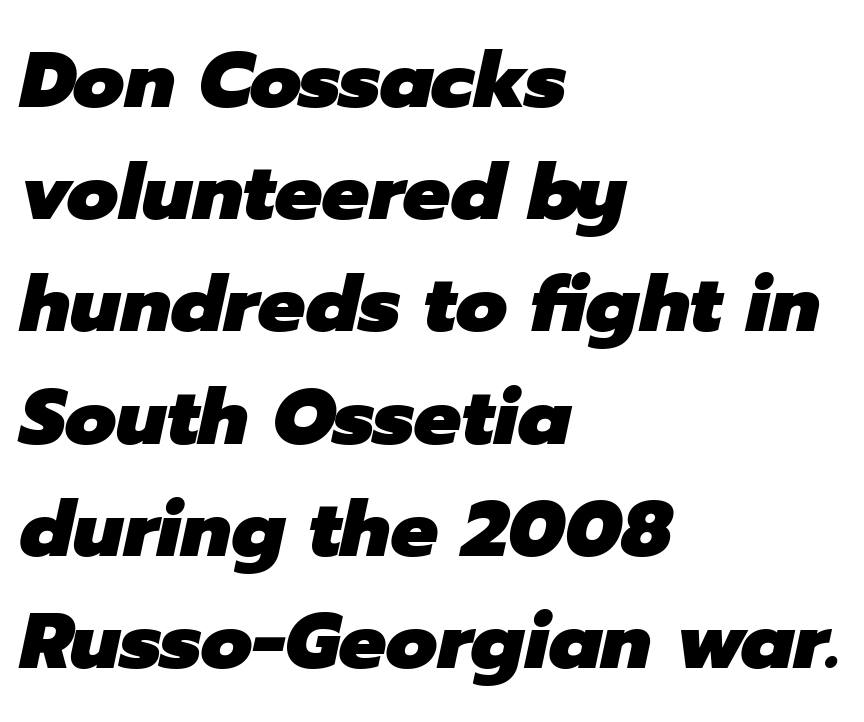
The typesetter chose a ragged-right arrangement here. Successive baselines arrive at the customary interval. Spacing verdict: proportional, widths tailored to each character. Designer's note — italics engaged. No word sits above an underline. Each word holds together tightly as a unit, with standard inter-letter gaps.
